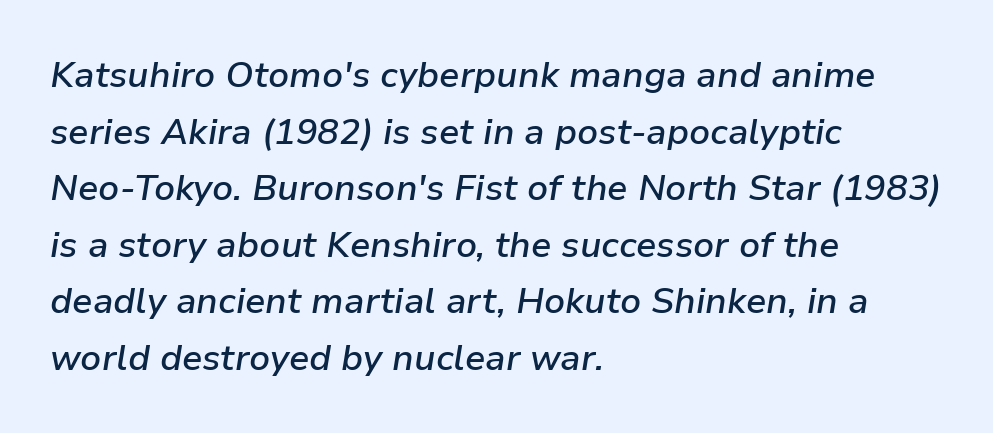
{"italic": "yes", "lean": "right", "slant_degrees": 9, "bold": "semi", "weight": "semibold", "width": "normal", "stroke_contrast": "low", "x_height": "medium", "monospaced": "no", "underline": "no", "align": "left", "line_spacing": "normal", "line_spacing_ratio": 1.57, "letter_spacing": "normal", "letter_spacing_em": 0.0, "glyph_px": 36}
